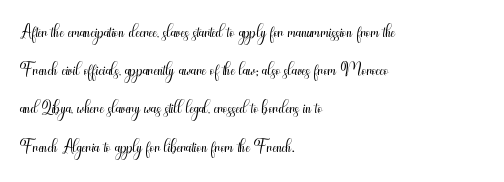
The image shows 26 px text type; set left-aligned, normal line spacing (1.47x), normal letter spacing, not underlined.
